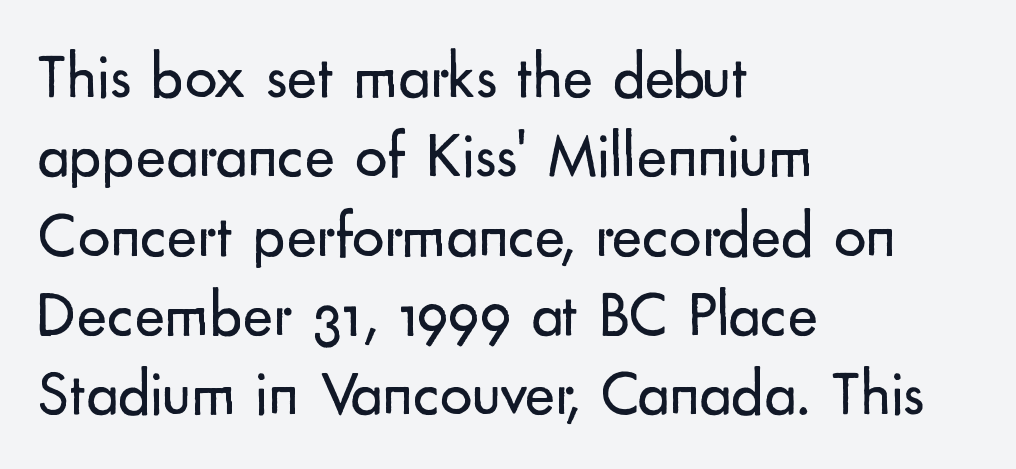
Q: Is the text bold? A: No.
Q: Is the text italic (slanted)? A: No, it is upright.
Q: Is the typeface a serif or a sans-serif typeface? A: Sans-serif.
Q: Is the text underlined? A: No.
Q: How is the paragraph aligned? A: Left-aligned.
Q: Is the spacing between letters normal or unusually wide? A: Normal.
Q: Width (condensed, normal, or wide)? A: Normal.
Q: Stroke contrast? A: Low.
Q: x-height? A: Small.
Q: Monospaced? A: No.
